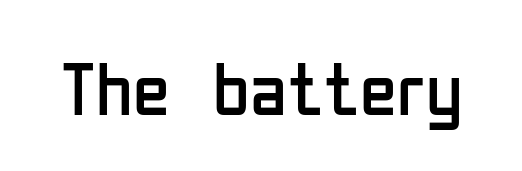
Plain, unruled lines of type. Here the designer chose a conventional face with non-uniform glyph widths. A typesetter would label this face a sans. Style check: upright. Here the glyphs are tracked normally, forming tight word shapes.
